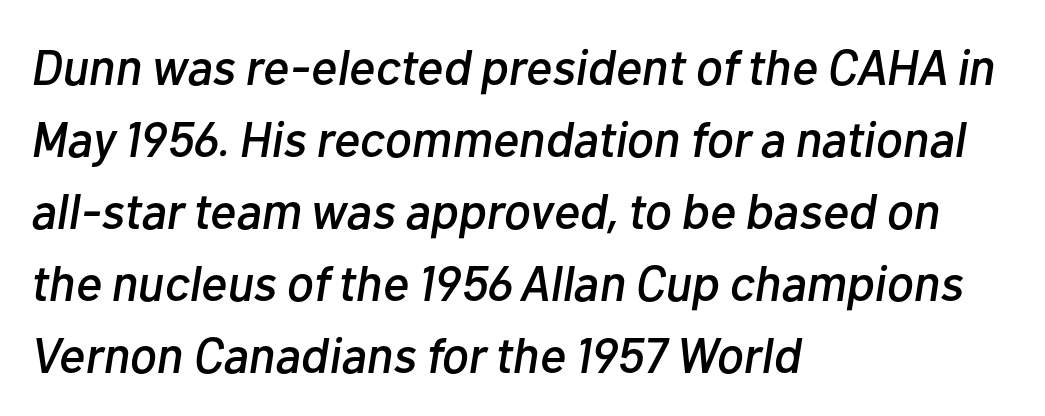
Each word holds together tightly as a unit, with standard inter-letter gaps. No word sits above an underline. The space between consecutive lines is moderate. A student would call this left alignment; a typographer would say flush left, rag right.
